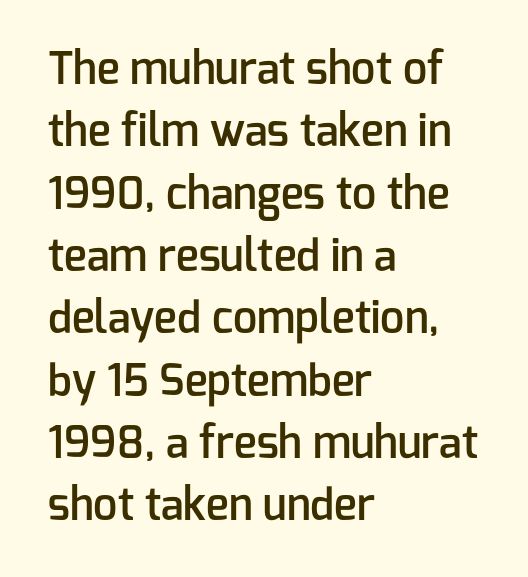
Q: Is the text bold? A: Semi-bold.
Q: Is the text italic (slanted)? A: No, it is upright.
Q: Is the typeface a serif or a sans-serif typeface? A: Sans-serif.
Q: Is the text underlined? A: No.
Q: How is the paragraph aligned? A: Left-aligned.
Q: Is the spacing between letters normal or unusually wide? A: Normal.
Q: Is the spacing between lines tight, normal or loose? A: Normal.
Q: Width (condensed, normal, or wide)? A: Normal.
Q: Stroke contrast? A: Low.
Q: x-height? A: Medium.
Q: Monospaced? A: No.
